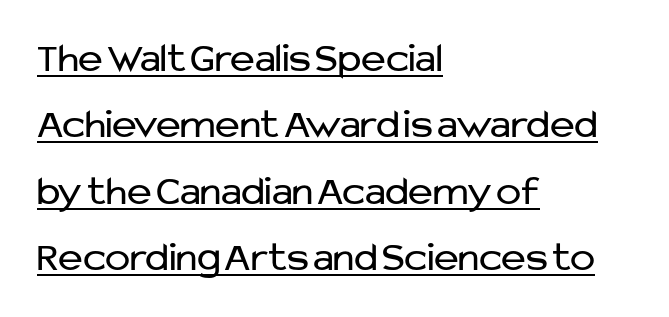
{"serif": "no", "italic": "no", "bold": "no", "weight": "regular", "width": "normal", "stroke_contrast": "low", "x_height": "medium", "monospaced": "no", "underline": "yes", "align": "left", "line_spacing": "normal", "line_spacing_ratio": 1.58, "letter_spacing": "normal", "letter_spacing_em": 0.0, "glyph_px": 42}
